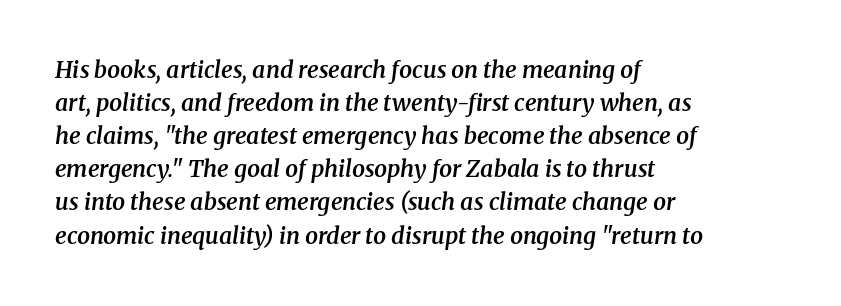
Successive baselines arrive at the customary interval. The ragged edge is on the right, which tells us the setting is flush left. Descenders are the only things crossing below the line. The glyphs look as if they've been sheared to an angle. Words appear dense and cohesive because spacing is normal. Strokes here are thickened, but only to semibold level.
